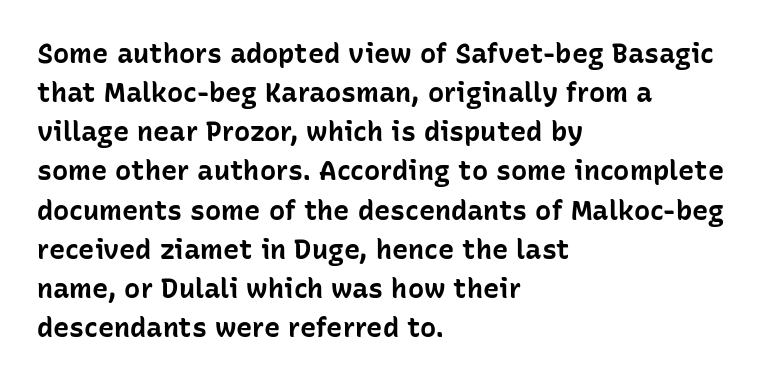
The image shows 27 px bold type, upright; set left-aligned, normal line spacing (1.45x), normal letter spacing, not underlined.
